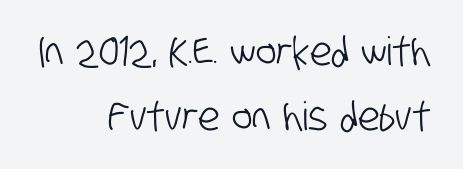
Q: Is the typeface a serif or a sans-serif typeface? A: Sans-serif.
Q: Is the text underlined? A: No.
Q: How is the paragraph aligned? A: Right-aligned.
Q: Is the spacing between letters normal or unusually wide? A: Normal.
Q: Is the spacing between lines tight, normal or loose? A: Normal.
Q: Width (condensed, normal, or wide)? A: Condensed.
Q: Stroke contrast? A: Low.
Q: x-height? A: Large.
Q: Monospaced? A: No.
